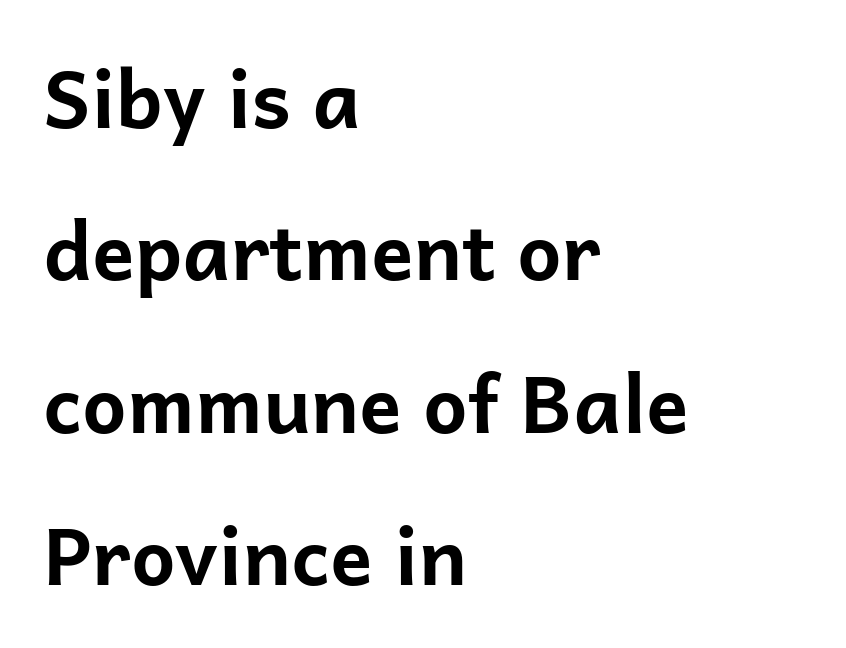
{"serif": "no", "italic": "no", "bold": "yes", "weight": "bold", "width": "normal", "stroke_contrast": "low", "x_height": "medium", "monospaced": "no", "underline": "no", "align": "left", "line_spacing": "loose", "line_spacing_ratio": 1.93, "letter_spacing": "normal", "letter_spacing_em": 0.0, "glyph_px": 79}
